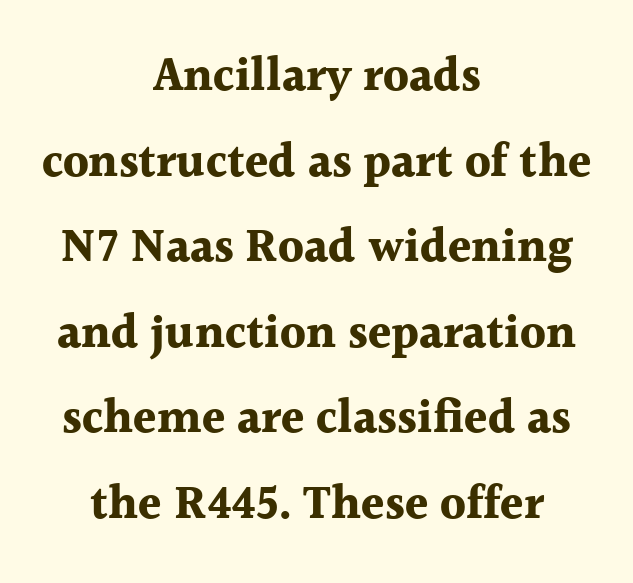
{"serif": "yes", "italic": "no", "bold": "yes", "weight": "bold", "width": "normal", "x_height": "medium", "monospaced": "no", "underline": "no", "align": "center", "line_spacing_ratio": 1.82, "letter_spacing": "normal", "letter_spacing_em": 0.0, "glyph_px": 47}
